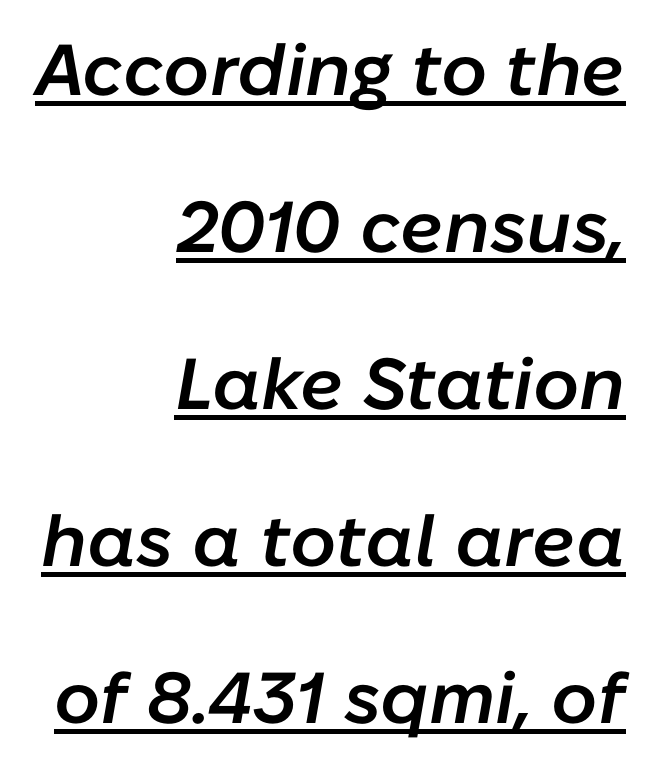
Summary of weight: moderately heavy, a semibold. Decoration check: the copy is underlined. Italic: yes, the glyphs are oblique. Looks like regular typesetting: each glyph gets only the width it needs. A typesetter would call this leading open, well beyond the default.
